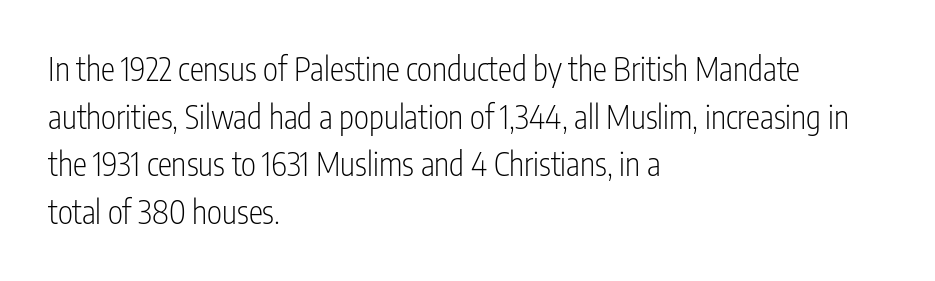
The image shows 32 px light, condensed sans-serif type, upright; set left-aligned, normal line spacing (1.49x), normal letter spacing, not underlined; low stroke contrast and a medium x-height.
